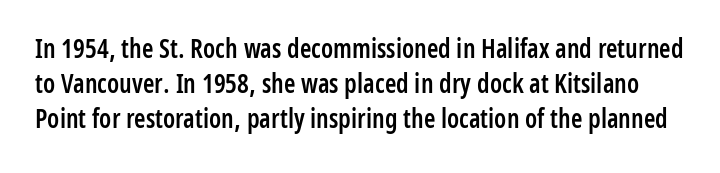
The image shows 26 px text type, upright; set normal line spacing (1.34x), normal letter spacing, not underlined.
